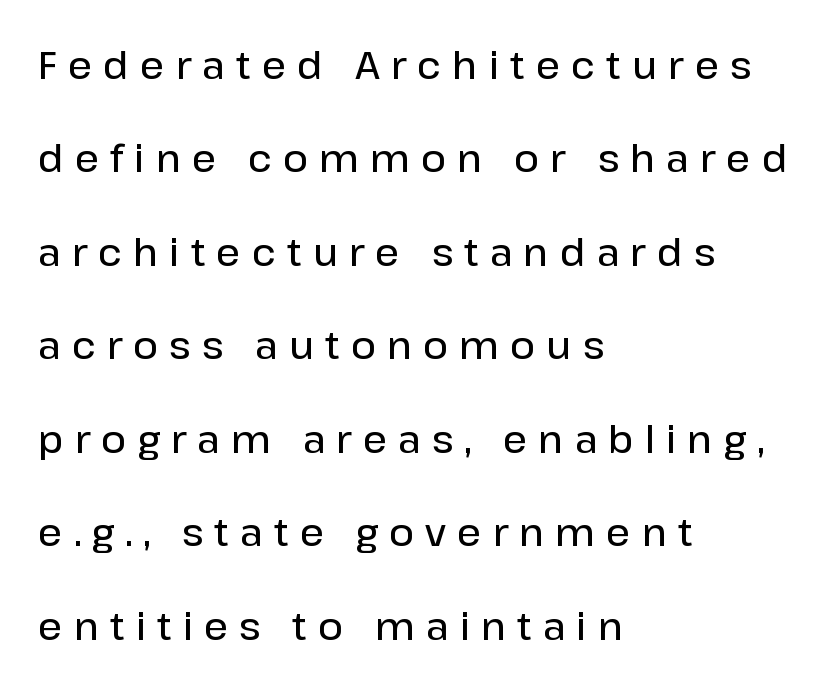
{"serif": "no", "italic": "no", "bold": "semi", "weight": "semibold", "width": "normal", "stroke_contrast": "low", "x_height": "medium", "monospaced": "no", "underline": "no", "align": "left", "line_spacing": "loose", "line_spacing_ratio": 2.46, "letter_spacing": "wide", "letter_spacing_em": 0.29, "glyph_px": 38}
